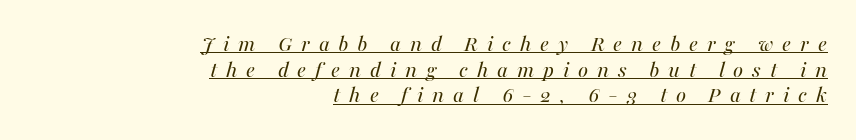
Q: Is the text bold? A: No.
Q: Is the text italic (slanted)? A: Yes, it leans right by about 16 degrees.
Q: Is the text underlined? A: Yes.
Q: How is the paragraph aligned? A: Right-aligned.
Q: Is the spacing between letters normal or unusually wide? A: Unusually wide.
Q: Is the spacing between lines tight, normal or loose? A: Tight.
